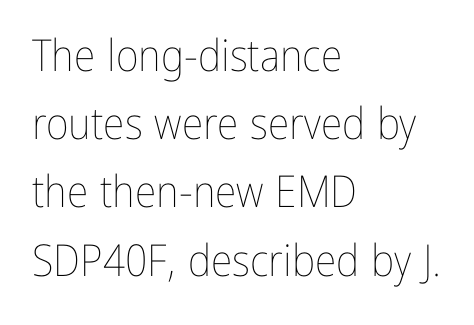
The strokes carry an ordinary text weight at most. Visually the block forms a straight wall on the left and a jagged coastline on the right. Here the designer chose a conventional face with non-uniform glyph widths. Each new line begins a customary step beneath the previous one.
